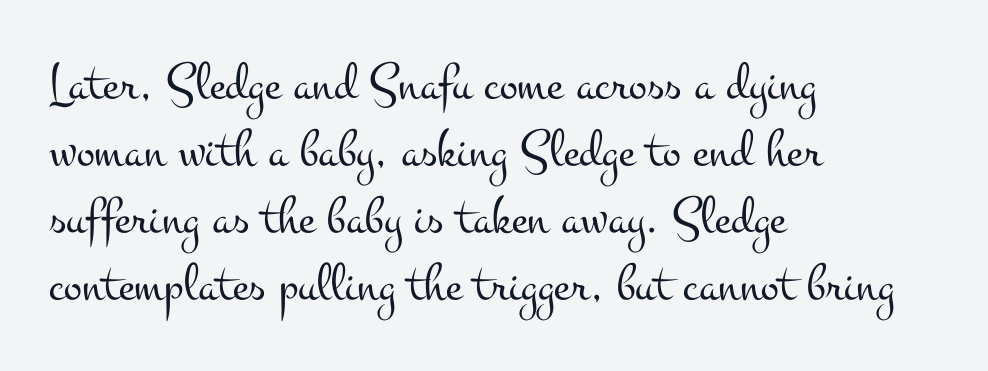
The letters look calm and open, with moderate or lighter stems. Spacing verdict: proportional, widths tailored to each character. One-word summary of the alignment: left. Students, note that the glyphs here touch the page at normal intervals.
